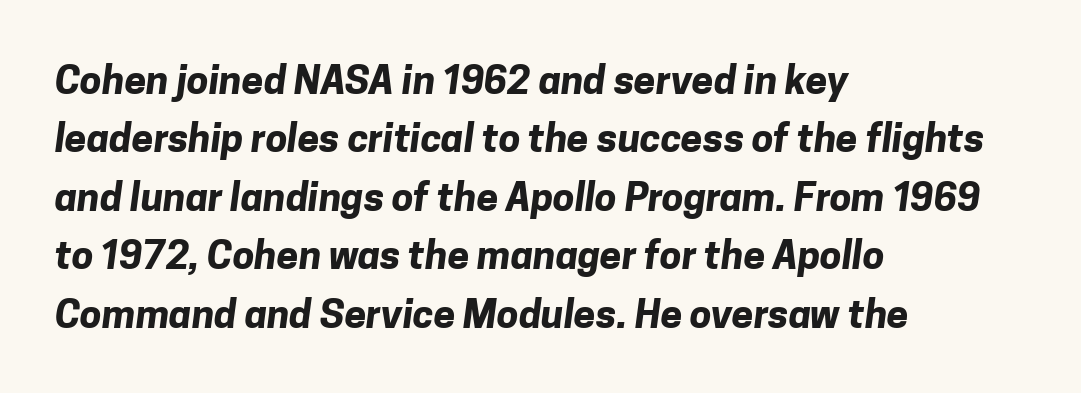
The image shows 39 px bold sans-serif type; set left-aligned, normal line spacing (1.5x), normal letter spacing, not underlined; low stroke contrast and a medium x-height.
